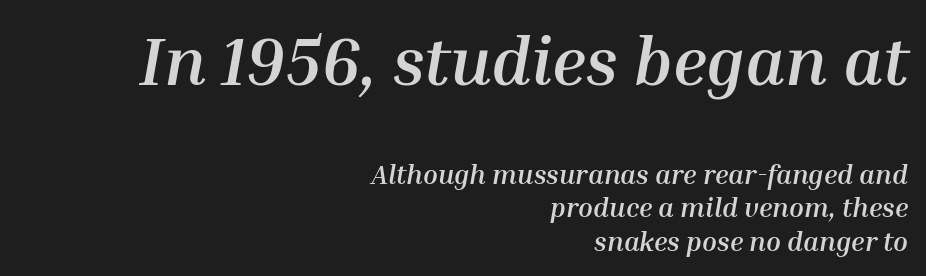
The image shows 68 px semibold type, italic (leaning right); set right-aligned, line spacing 1.24x, normal letter spacing, not underlined; the first (top) block is 2.52x larger; medium stroke contrast and a medium x-height.
